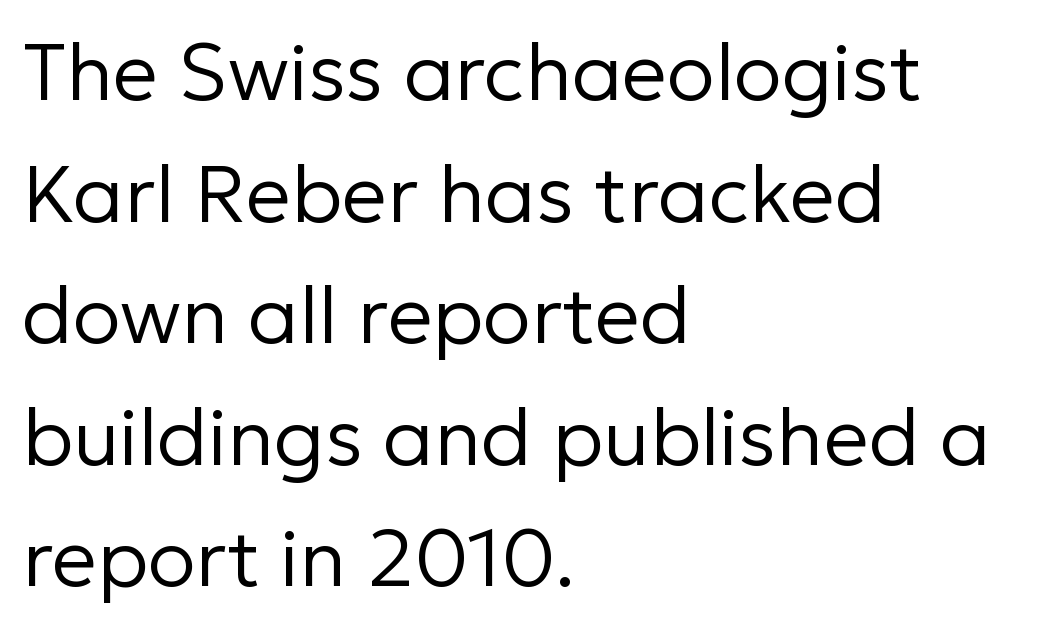
The image shows 80 px regular-weight sans-serif type, upright; set left-aligned, normal line spacing (1.52x), normal letter spacing, not underlined; low stroke contrast and a medium x-height.
